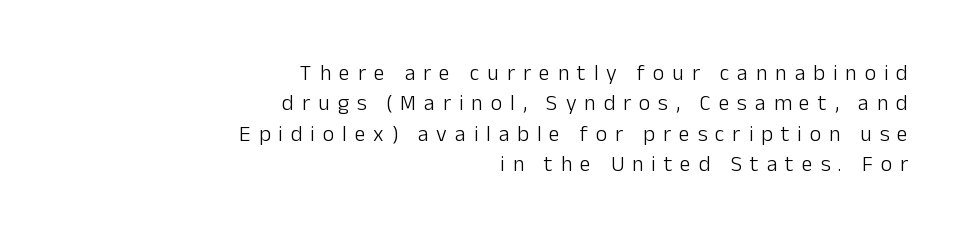
Compared with typical paragraphs, the rows here are spaced about the same. Where is the straight margin? On the right. These glyphs show unthickened strokes, regular width or finer. The lettering holds an erect, upright posture throughout. Here the glyphs are tracked loosely, breaking word shapes into spaced letters.
